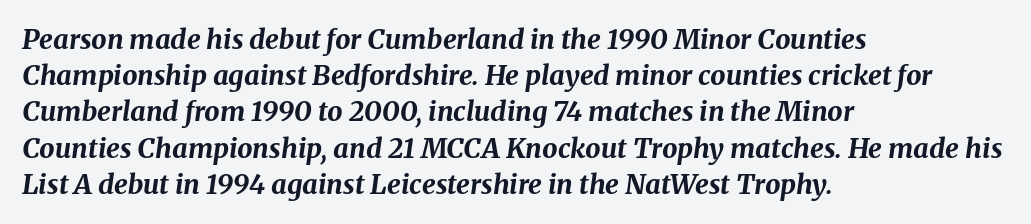
The image shows 27 px bold type, italic (leaning right); set left-aligned, normal line spacing (1.34x), normal letter spacing, not underlined.
